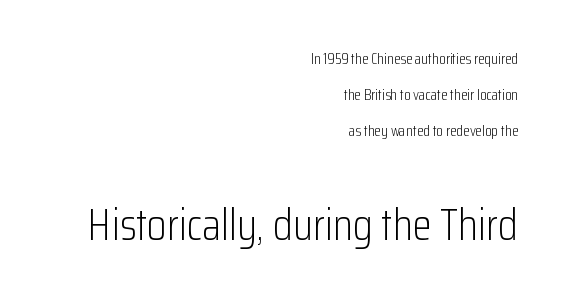
The characters display no serif detailing; their extremities are plain. The letters stand upright; this is a roman face. Descenders are the only things crossing below the line. Notice the wide empty band between every row — that's loose leading. Character widths vary here, with narrow letters taking less room than wide ones. Nobody touched the tracking dial on this one.
